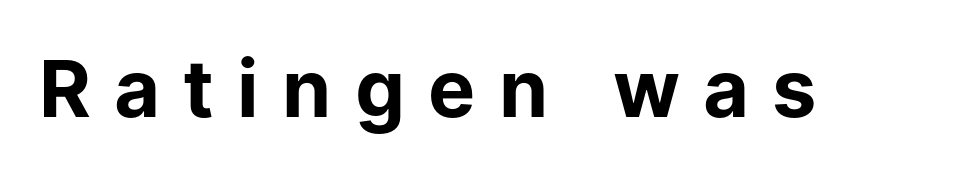
Each word looks stretched out because of the extra space between its letters. The passage shown is typed in a proportional face where columns would drift. Beneath every word, the page is bare. The axis of the letterforms is exactly vertical. Heavy, bold letterforms. These lines are composed in type without serifs.
